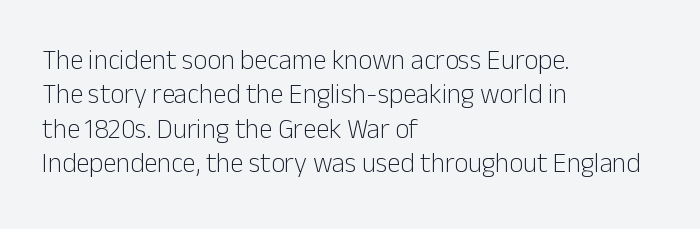
Q: Is the text bold? A: No.
Q: Is the text italic (slanted)? A: No, it is upright.
Q: Is the text underlined? A: No.
Q: How is the paragraph aligned? A: Left-aligned.
Q: Is the spacing between letters normal or unusually wide? A: Normal.
Q: Is the spacing between lines tight, normal or loose? A: Normal.
